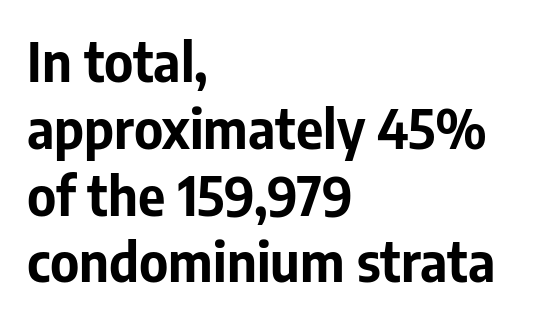
Q: Is the text bold? A: Yes.
Q: Is the text italic (slanted)? A: No, it is upright.
Q: Is the typeface a serif or a sans-serif typeface? A: Sans-serif.
Q: Is the text underlined? A: No.
Q: How is the paragraph aligned? A: Left-aligned.
Q: Is the spacing between letters normal or unusually wide? A: Normal.
Q: Is the spacing between lines tight, normal or loose? A: Normal.
Q: Width (condensed, normal, or wide)? A: Normal.
Q: Stroke contrast? A: Low.
Q: x-height? A: Medium.
Q: Monospaced? A: No.
